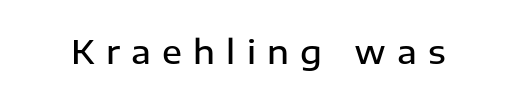
The image shows 33 px semibold sans-serif type, upright; set unusually wide letter spacing (+0.34 em), not underlined; low stroke contrast and a medium x-height.
